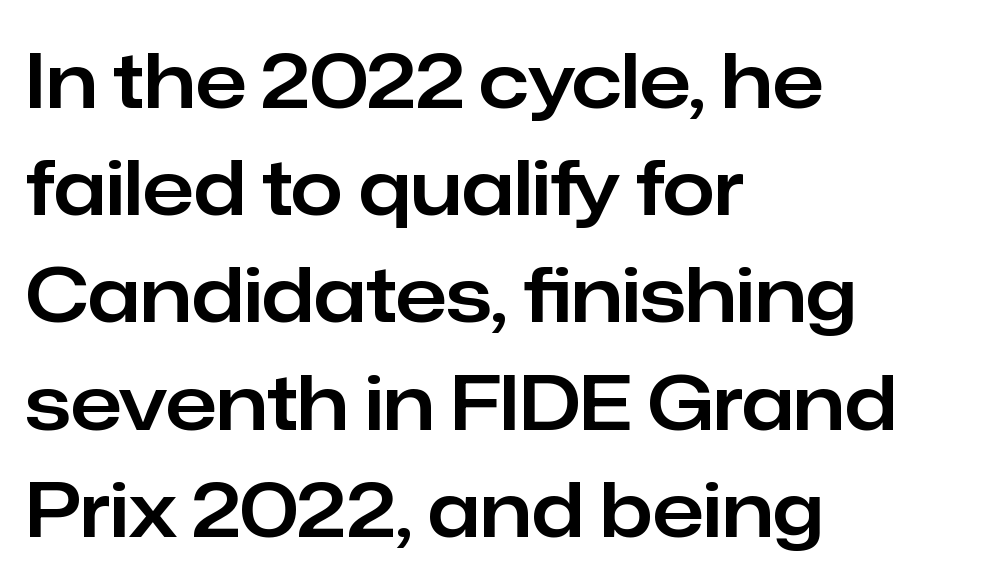
{"serif": "no", "italic": "no", "width": "normal", "stroke_contrast": "low", "x_height": "medium", "monospaced": "no", "underline": "no", "align": "left", "line_spacing": "normal", "line_spacing_ratio": 1.43, "letter_spacing": "normal", "letter_spacing_em": 0.0, "glyph_px": 75}
